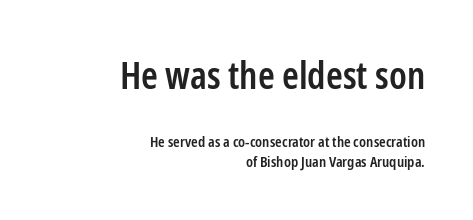
{"serif": "no", "italic": "no", "bold": "semi", "weight": "semibold", "width": "condensed", "stroke_contrast": "low", "x_height": "medium", "monospaced": "no", "underline": "no", "align": "right", "line_spacing": "normal", "line_spacing_ratio": 1.35, "letter_spacing": "normal", "letter_spacing_em": 0.0, "larger_block": "first", "size_ratio": 2.53, "glyph_px": 38}
